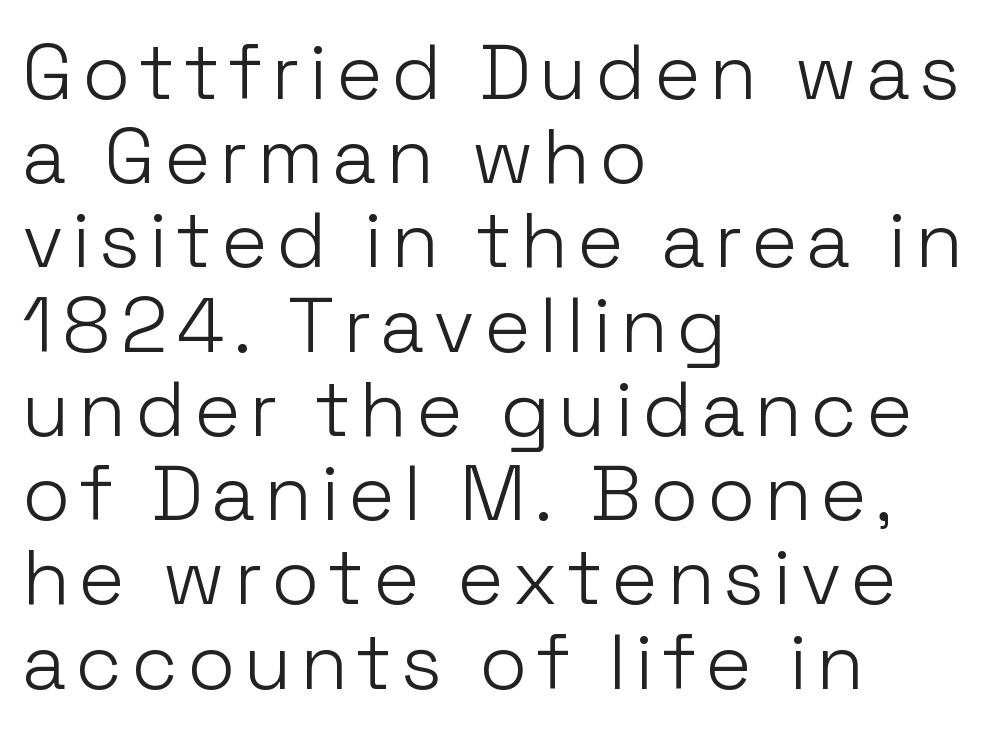
{"serif": "no", "italic": "no", "bold": "no", "weight": "light", "width": "normal", "stroke_contrast": "low", "x_height": "medium", "monospaced": "no", "underline": "no", "align": "left", "line_spacing": "tight", "line_spacing_ratio": 1.08, "glyph_px": 78}
